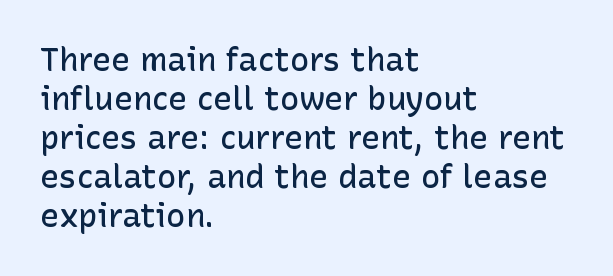
The image shows 32 px semibold sans-serif type, upright; set left-aligned, line spacing 1.22x, normal letter spacing, not underlined; low stroke contrast and a medium x-height.
